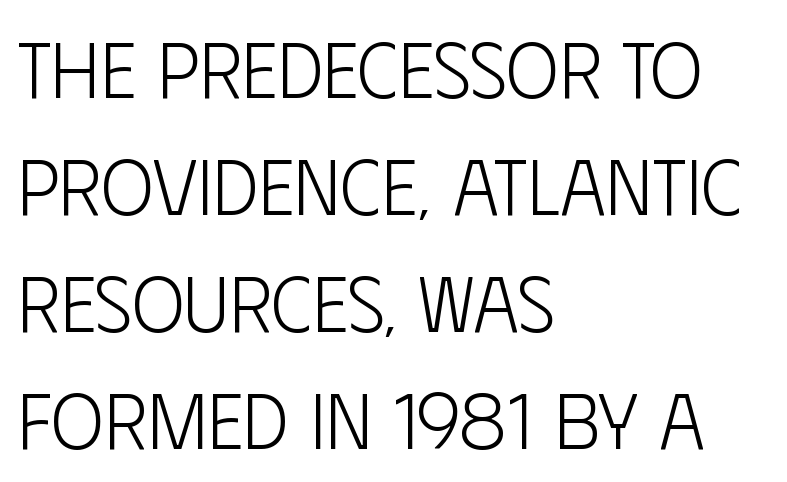
{"serif": "no", "italic": "no", "bold": "no", "weight": "light", "width": "condensed", "stroke_contrast": "low", "x_height": "large", "monospaced": "no", "underline": "no", "align": "left", "line_spacing": "normal", "line_spacing_ratio": 1.48, "letter_spacing": "normal", "letter_spacing_em": 0.0, "glyph_px": 79}
